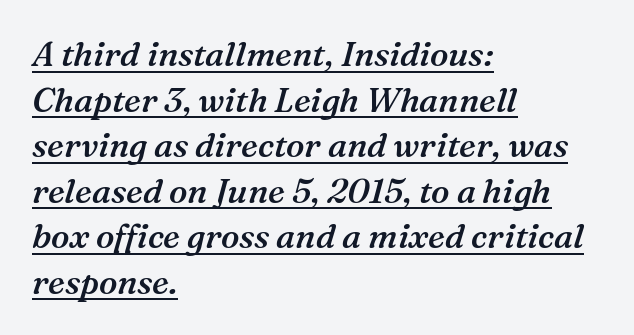
{"serif": "yes", "italic": "yes", "lean": "right", "slant_degrees": 16, "bold": "semi", "weight": "semibold", "width": "normal", "stroke_contrast": "medium", "x_height": "medium", "monospaced": "no", "underline": "yes", "align": "left", "line_spacing": "normal", "line_spacing_ratio": 1.34, "letter_spacing": "normal", "letter_spacing_em": 0.0, "glyph_px": 34}
